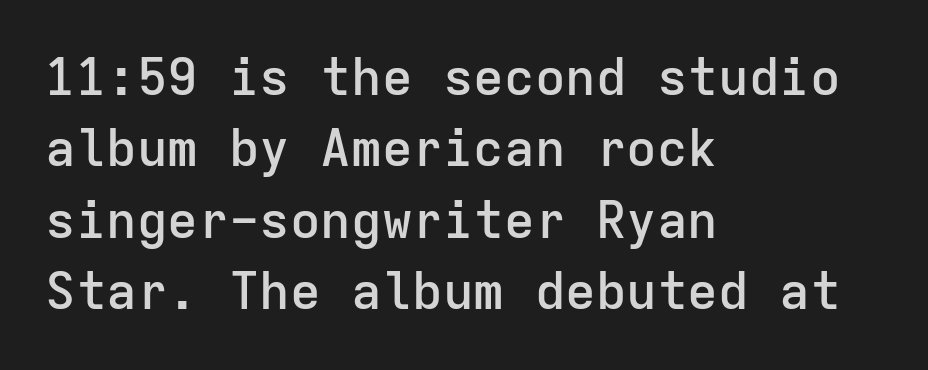
Grotesque or geometric, the face here clearly has no serifs. The tracking reads as untouched default to a designer's eye. Line starts are locked; line ends wander. Italic? Not at all — the glyphs are vertical. The face used here is a semibold: visibly heavier than regular, lighter than bold.
